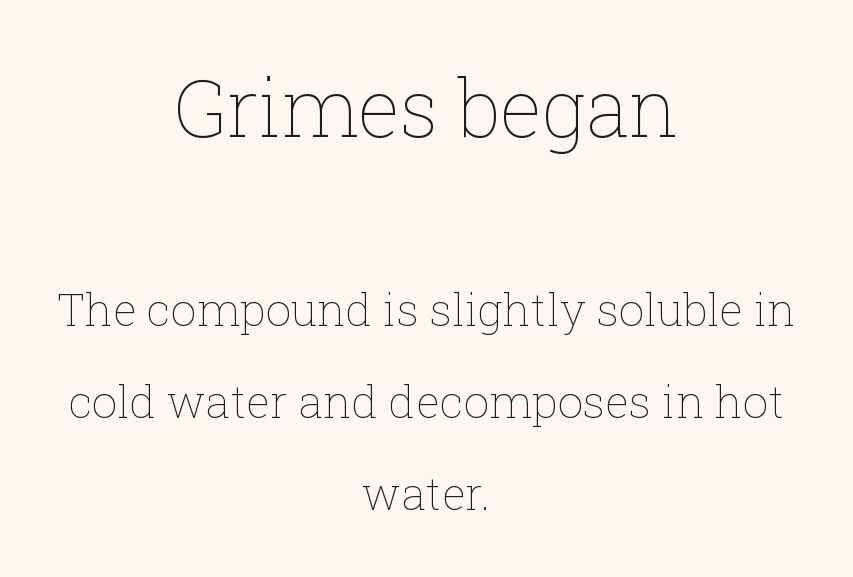
Q: Is the text bold? A: No.
Q: Is the text italic (slanted)? A: No, it is upright.
Q: Is the text underlined? A: No.
Q: How is the paragraph aligned? A: Centered.
Q: Is the spacing between letters normal or unusually wide? A: Normal.
Q: Is the spacing between lines tight, normal or loose? A: Loose.
Q: Which block of text is set in a larger size, the first (top) or the second (bottom)? A: The first (top) one.
Q: Width (condensed, normal, or wide)? A: Normal.
Q: Stroke contrast? A: Low.
Q: x-height? A: Medium.
Q: Monospaced? A: No.
